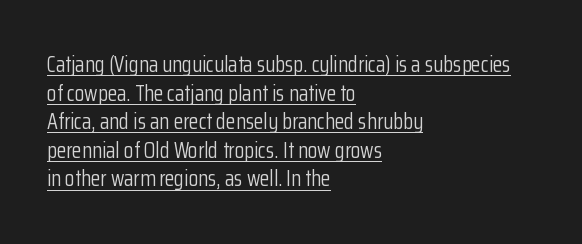
{"italic": "no", "bold": "no", "underline": "yes", "align": "left", "line_spacing": "normal", "line_spacing_ratio": 1.3, "letter_spacing": "normal", "letter_spacing_em": 0.0, "glyph_px": 22}
